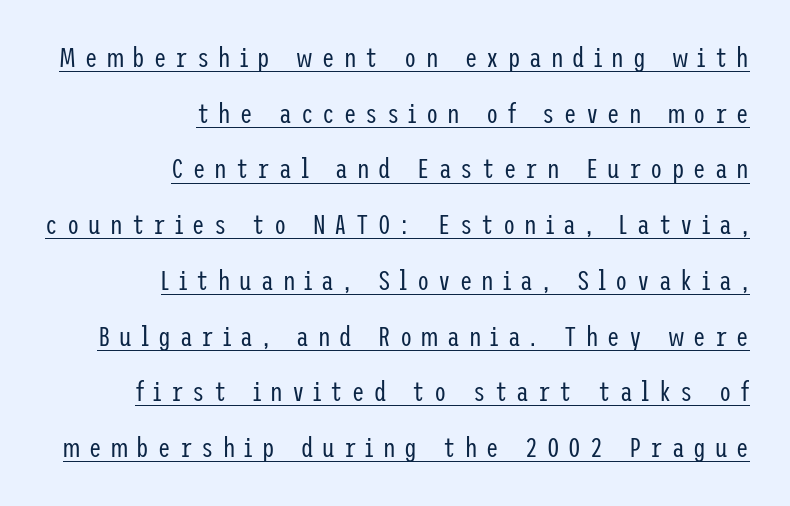
This rendering widens character spacing well past its baseline value. You can tell from the bare stems that sans-serif type was used. The strokes carry an ordinary text weight at most. Notice the wide empty band between every row — that's loose leading. Horizontal alignment here is rightward, an uncommon choice for prose. Style check: upright.
